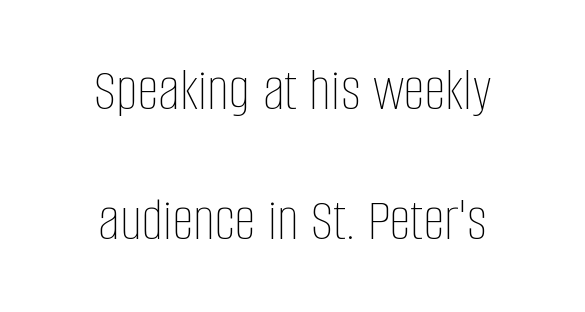
{"italic": "no", "bold": "no", "weight": "thin", "width": "condensed", "stroke_contrast": "low", "x_height": "large", "monospaced": "no", "underline": "no", "align": "center", "line_spacing": "loose", "line_spacing_ratio": 2.13, "letter_spacing": "normal", "letter_spacing_em": 0.0, "glyph_px": 61}
